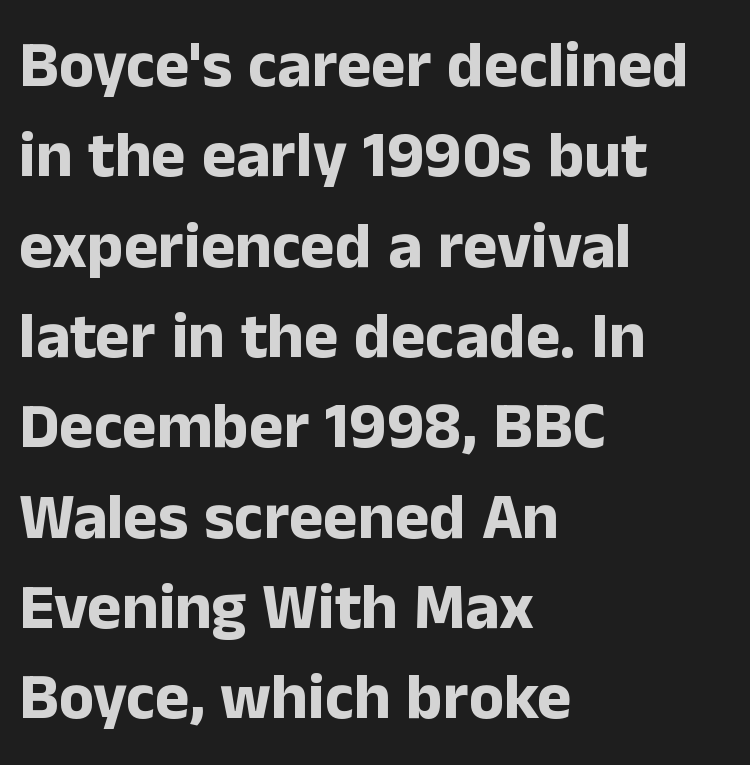
The image shows 65 px bold sans-serif type, upright; set left-aligned, normal line spacing (1.39x), normal letter spacing, not underlined; low stroke contrast and a medium x-height.
